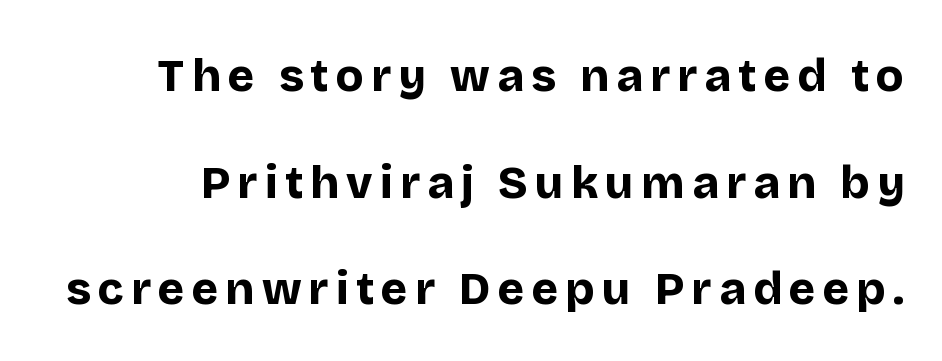
{"serif": "no", "italic": "no", "bold": "yes", "weight": "bold", "width": "normal", "stroke_contrast": "low", "x_height": "large", "monospaced": "no", "underline": "no", "line_spacing": "loose", "line_spacing_ratio": 2.37, "glyph_px": 45}
